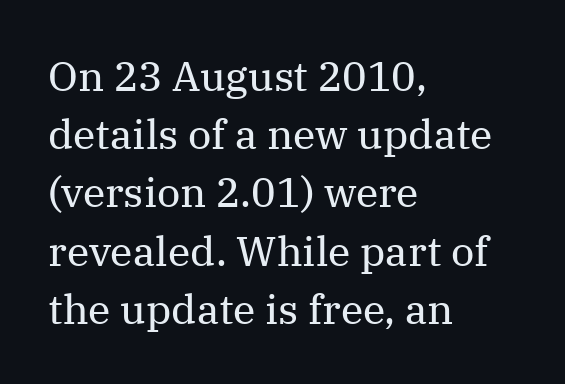
Q: Is the text bold? A: No.
Q: Is the text italic (slanted)? A: No, it is upright.
Q: Is the typeface a serif or a sans-serif typeface? A: Serif.
Q: Is the text underlined? A: No.
Q: How is the paragraph aligned? A: Left-aligned.
Q: Is the spacing between letters normal or unusually wide? A: Normal.
Q: Is the spacing between lines tight, normal or loose? A: Normal.
Q: Width (condensed, normal, or wide)? A: Normal.
Q: Stroke contrast? A: Medium.
Q: x-height? A: Medium.
Q: Monospaced? A: No.
